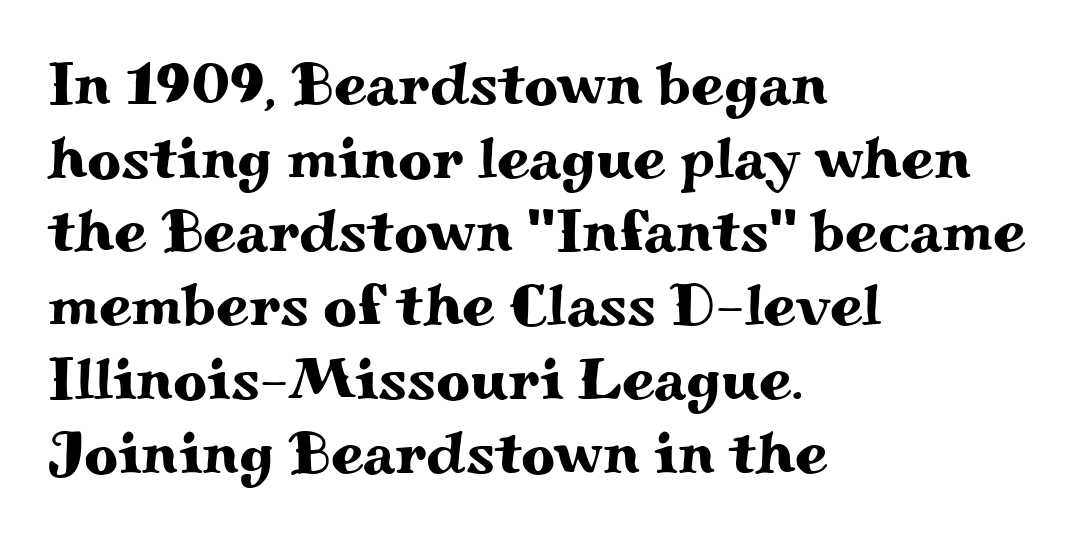
Italic: no, the glyphs are upright roman. The paragraph has a hard left edge and a soft right edge. Tracking value appears to be zero — textbook default spacing. Think of a printed novel: that variable character pitch is what you see here.
